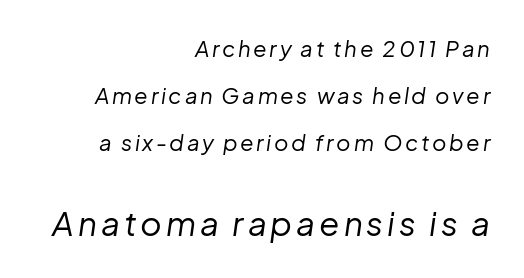
There's an unmistakable incline to the writing here. The weight would be labelled regular, book, light, or lighter still. Does the leading feel generous? Absolutely, it's lavish. In this sample the second text group is rendered at the bigger scale. Nobody drew a line under any word here. Does the copy run flush right? Yes — the right margin is perfectly even.
